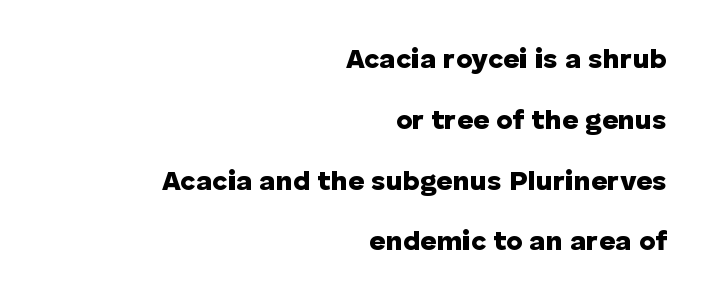
{"serif": "no", "italic": "no", "bold": "yes", "weight": "heavy", "width": "normal", "stroke_contrast": "low", "x_height": "medium", "monospaced": "no", "underline": "no", "align": "right", "line_spacing": "loose", "line_spacing_ratio": 2.17, "letter_spacing": "normal", "letter_spacing_em": 0.0, "glyph_px": 28}
